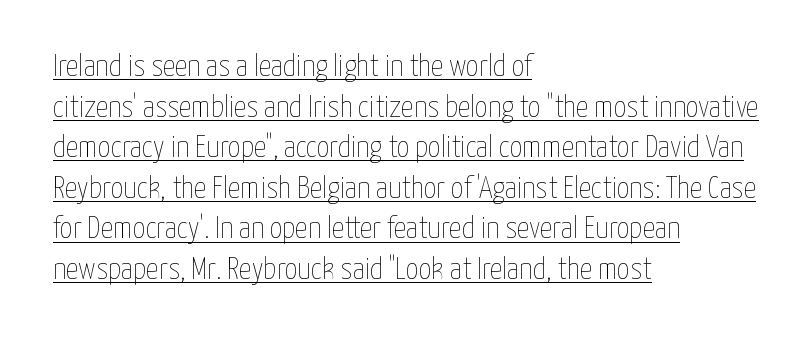
The image shows 31 px thin, condensed type, upright; set left-aligned, normal line spacing (1.31x), normal letter spacing, underlined; low stroke contrast and a medium x-height.
